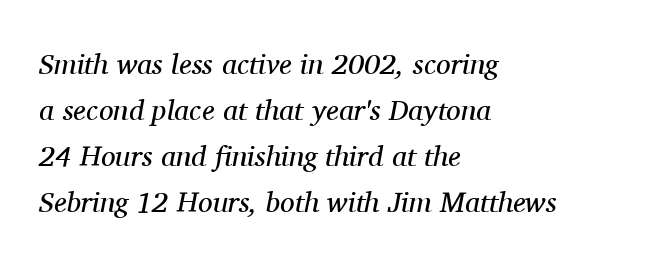
{"serif": "yes", "italic": "yes", "lean": "right", "slant_degrees": 11, "bold": "no", "weight": "regular", "width": "normal", "stroke_contrast": "medium", "x_height": "medium", "monospaced": "no", "underline": "no", "align": "left", "line_spacing": "normal", "line_spacing_ratio": 1.59, "letter_spacing": "normal", "letter_spacing_em": 0.0, "glyph_px": 29}
